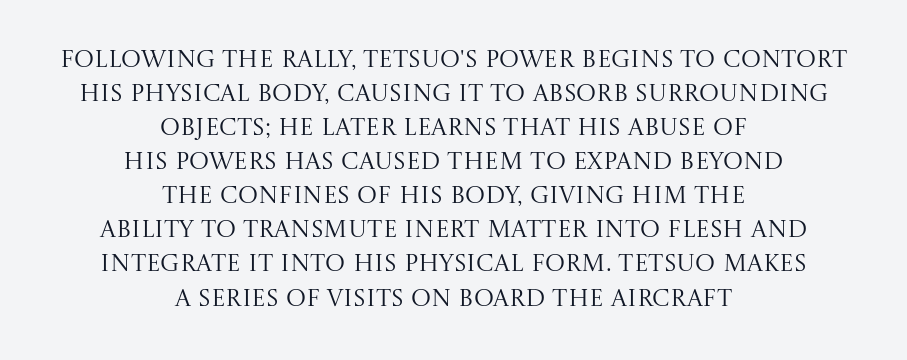
Just letters on the line, the space beneath them empty. Leading matches the norm, producing a regular column. Look at the tracking — it's just the regular setting, nothing added. This sample is center-justified, so both line endings float freely. Notice how the stems are strictly vertical — no italics here.
